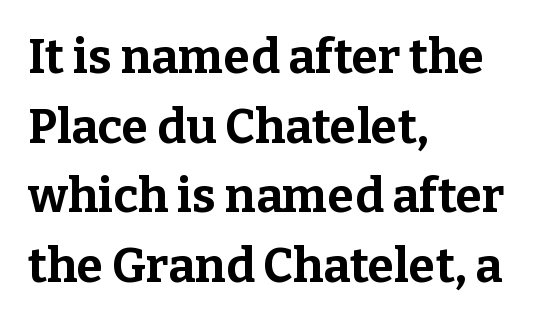
{"serif": "yes", "italic": "no", "bold": "yes", "weight": "bold", "width": "normal", "stroke_contrast": "low", "x_height": "medium", "monospaced": "no", "underline": "no", "align": "left", "line_spacing": "normal", "line_spacing_ratio": 1.45, "letter_spacing": "normal", "letter_spacing_em": 0.0, "glyph_px": 48}
